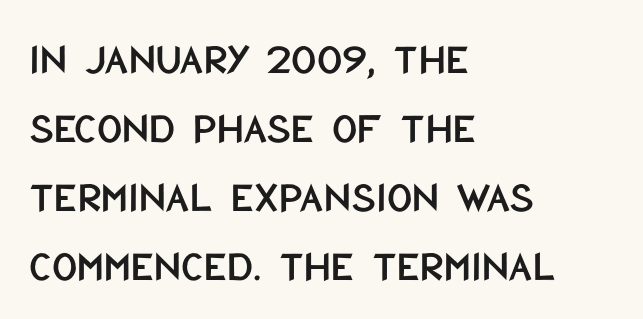
The image shows 44 px condensed sans-serif type, upright; set left-aligned, normal line spacing (1.57x), normal letter spacing, not underlined; low stroke contrast and a large x-height.
